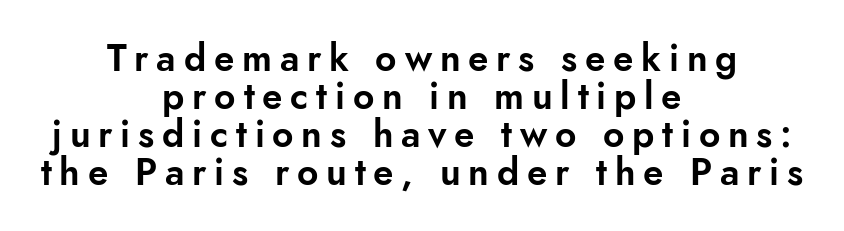
{"serif": "no", "italic": "no", "width": "normal", "stroke_contrast": "low", "x_height": "small", "monospaced": "no", "underline": "no", "align": "center", "line_spacing": "tight", "line_spacing_ratio": 1.03, "letter_spacing": "wide", "letter_spacing_em": 0.21, "glyph_px": 37}
